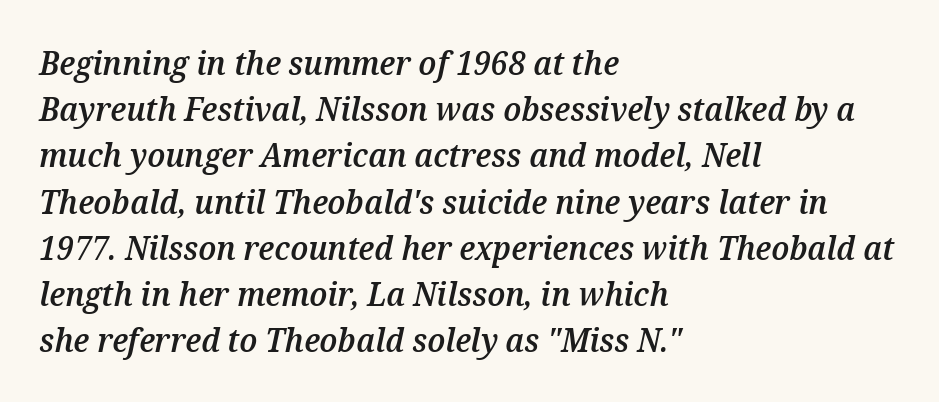
Q: Is the text bold? A: Semi-bold.
Q: Is the text italic (slanted)? A: Yes, it leans right by about 12 degrees.
Q: Is the text underlined? A: No.
Q: How is the paragraph aligned? A: Left-aligned.
Q: Is the spacing between letters normal or unusually wide? A: Normal.
Q: Is the spacing between lines tight, normal or loose? A: Normal.
Q: Width (condensed, normal, or wide)? A: Normal.
Q: Stroke contrast? A: Medium.
Q: x-height? A: Medium.
Q: Monospaced? A: No.
